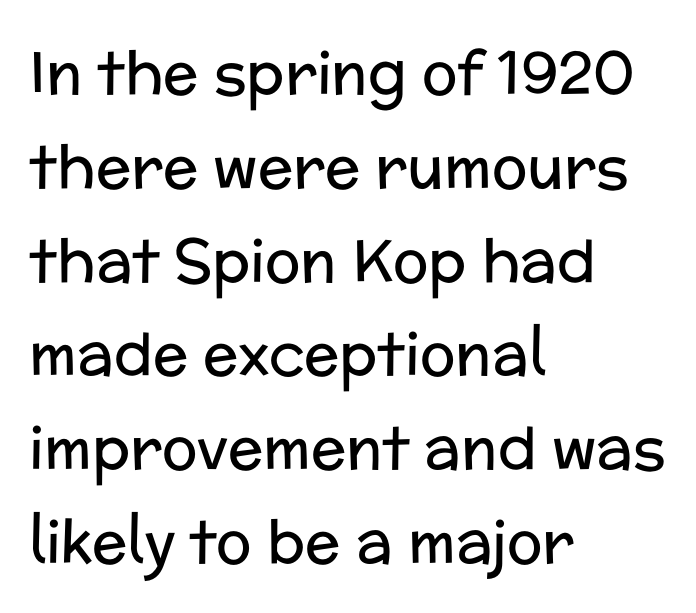
The designer went with a sans here, leaving each stem footless. Stem width sits at or under what a default text font uses. A normal amount of white space separates one row of letters from the next. Notice how the passage keeps a crisp vertical edge on the left only.
